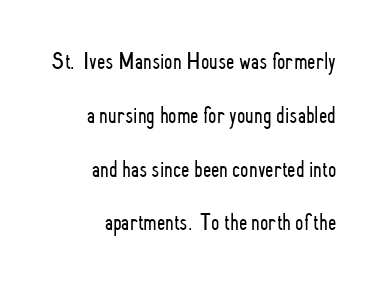
It's the straight-up-and-down kind of type. The letterforms sit at book weight or below. Check the space under the baseline: it is left empty. The line texture is even and compact thanks to regular tracking. In terms of leading, this rendering errs on the spacious side.
